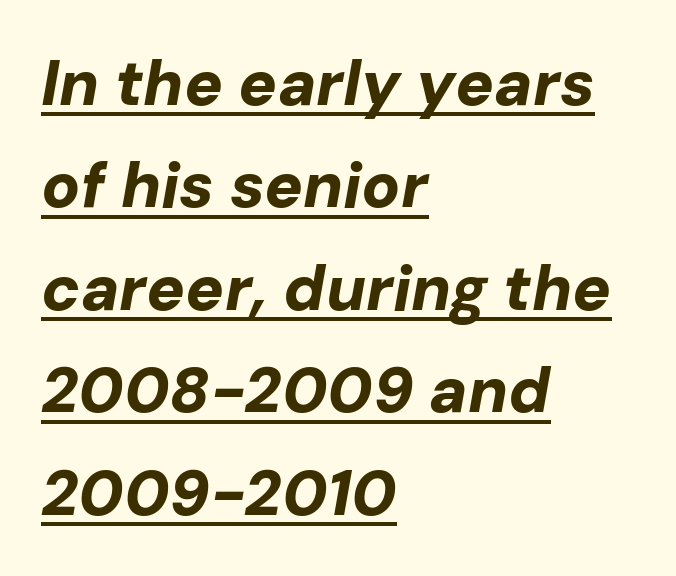
The lettering tilts uniformly, giving the passage an italic look. Teacher's note: observe the even left margin — that is flush-left alignment. Leading: standard. Looks like someone drew a line under every word here. The tracking reads as untouched default to a designer's eye. Each glyph is drawn with heavy, bold strokes.
